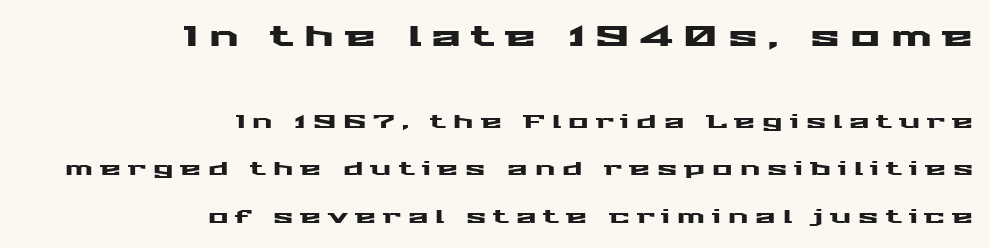
No feet cap the strokes, marking this as sans-serif type. The designer dialed line spacing up above the default. The glyphs are unaccompanied by any horizontal stroke below them. Each line ends at the same right margin while the left side varies.
